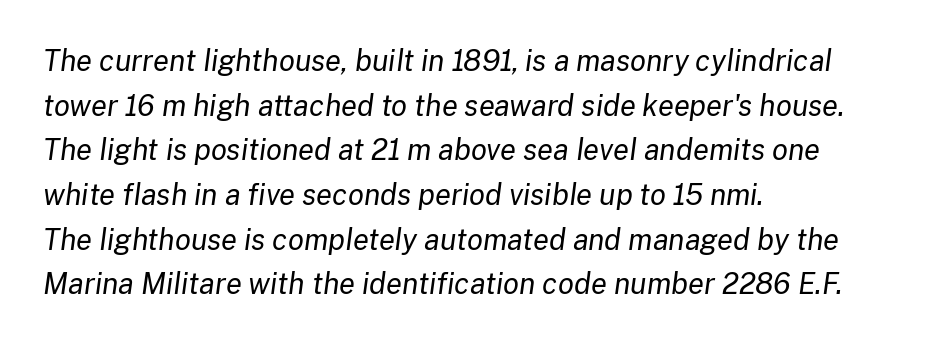
{"italic": "yes", "lean": "right", "slant_degrees": 8, "bold": "no", "weight": "regular", "width": "normal", "stroke_contrast": "low", "x_height": "medium", "monospaced": "no", "underline": "no", "align": "left", "line_spacing": "normal", "line_spacing_ratio": 1.54, "letter_spacing": "normal", "letter_spacing_em": 0.0, "glyph_px": 29}
